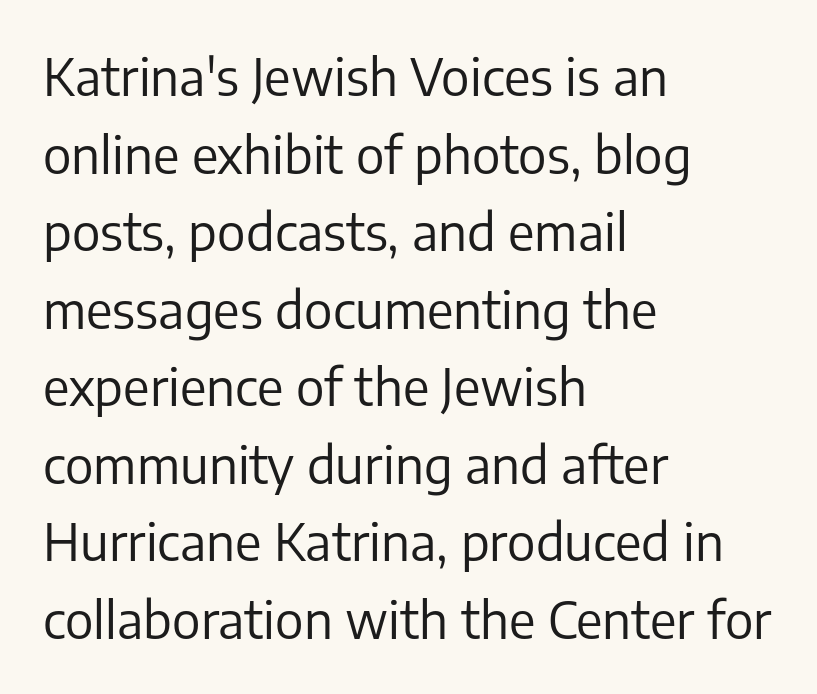
Q: Is the text bold? A: No.
Q: Is the text italic (slanted)? A: No, it is upright.
Q: Is the typeface a serif or a sans-serif typeface? A: Sans-serif.
Q: Is the text underlined? A: No.
Q: How is the paragraph aligned? A: Left-aligned.
Q: Is the spacing between letters normal or unusually wide? A: Normal.
Q: Is the spacing between lines tight, normal or loose? A: Normal.
Q: Width (condensed, normal, or wide)? A: Normal.
Q: Stroke contrast? A: Low.
Q: x-height? A: Medium.
Q: Monospaced? A: No.
